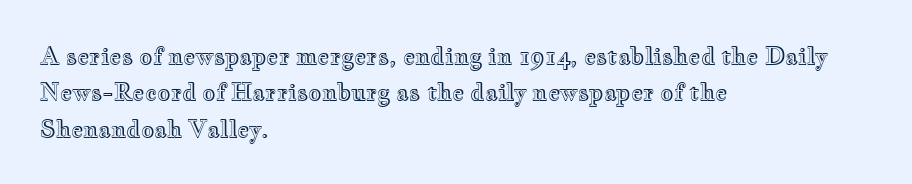
Q: Is the text italic (slanted)? A: No, it is upright.
Q: Is the text underlined? A: No.
Q: How is the paragraph aligned? A: Left-aligned.
Q: Is the spacing between letters normal or unusually wide? A: Normal.
Q: Is the spacing between lines tight, normal or loose? A: Normal.
